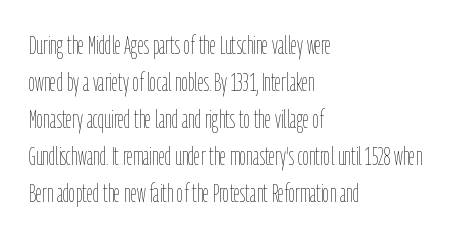
Q: Is the text bold? A: No.
Q: Is the text italic (slanted)? A: No, it is upright.
Q: Is the text underlined? A: No.
Q: How is the paragraph aligned? A: Left-aligned.
Q: Is the spacing between letters normal or unusually wide? A: Normal.
Q: Is the spacing between lines tight, normal or loose? A: Normal.
